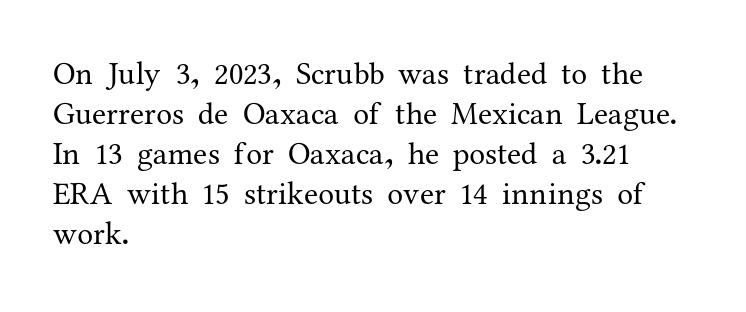
Q: Is the text bold? A: No.
Q: Is the text italic (slanted)? A: No, it is upright.
Q: Is the typeface a serif or a sans-serif typeface? A: Serif.
Q: Is the text underlined? A: No.
Q: How is the paragraph aligned? A: Left-aligned.
Q: Is the spacing between letters normal or unusually wide? A: Normal.
Q: Is the spacing between lines tight, normal or loose? A: Normal.
Q: Width (condensed, normal, or wide)? A: Normal.
Q: Stroke contrast? A: Medium.
Q: x-height? A: Medium.
Q: Monospaced? A: No.
